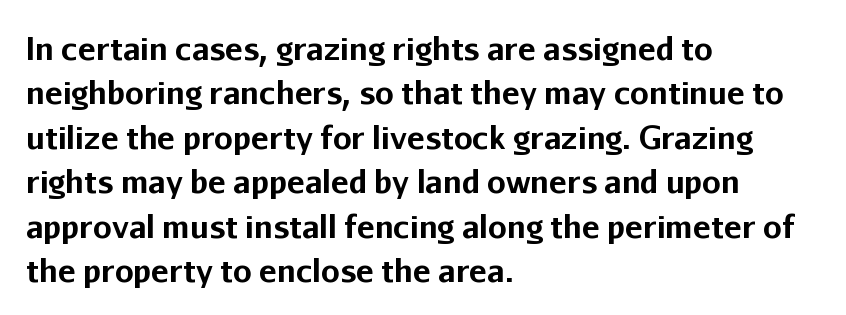
Q: Is the text bold? A: Yes.
Q: Is the text italic (slanted)? A: No, it is upright.
Q: Is the typeface a serif or a sans-serif typeface? A: Sans-serif.
Q: Is the text underlined? A: No.
Q: How is the paragraph aligned? A: Left-aligned.
Q: Is the spacing between letters normal or unusually wide? A: Normal.
Q: Is the spacing between lines tight, normal or loose? A: Normal.
Q: Width (condensed, normal, or wide)? A: Normal.
Q: Stroke contrast? A: Low.
Q: x-height? A: Medium.
Q: Monospaced? A: No.
